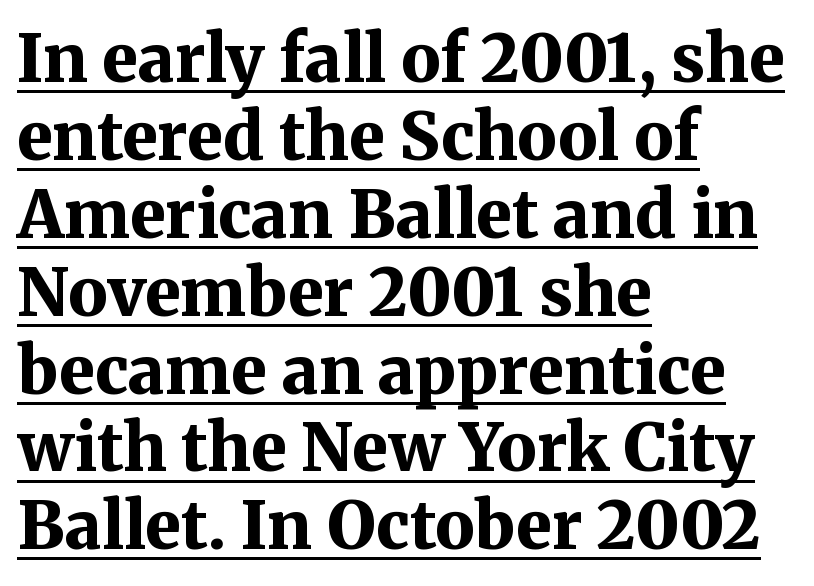
Classification — serif. When letters stand straight like this, we call the style roman or upright. The rendering uses a bold face; every stroke is thick and dark. The passage shown is underscored from start to finish. The line texture is even and compact thanks to regular tracking.
